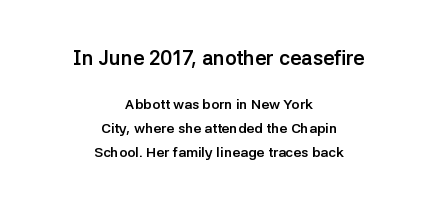
Q: Is the text bold? A: Yes.
Q: Is the text italic (slanted)? A: No, it is upright.
Q: Is the text underlined? A: No.
Q: How is the paragraph aligned? A: Centered.
Q: Is the spacing between letters normal or unusually wide? A: Normal.
Q: Which block of text is set in a larger size, the first (top) or the second (bottom)? A: The first (top) one.
